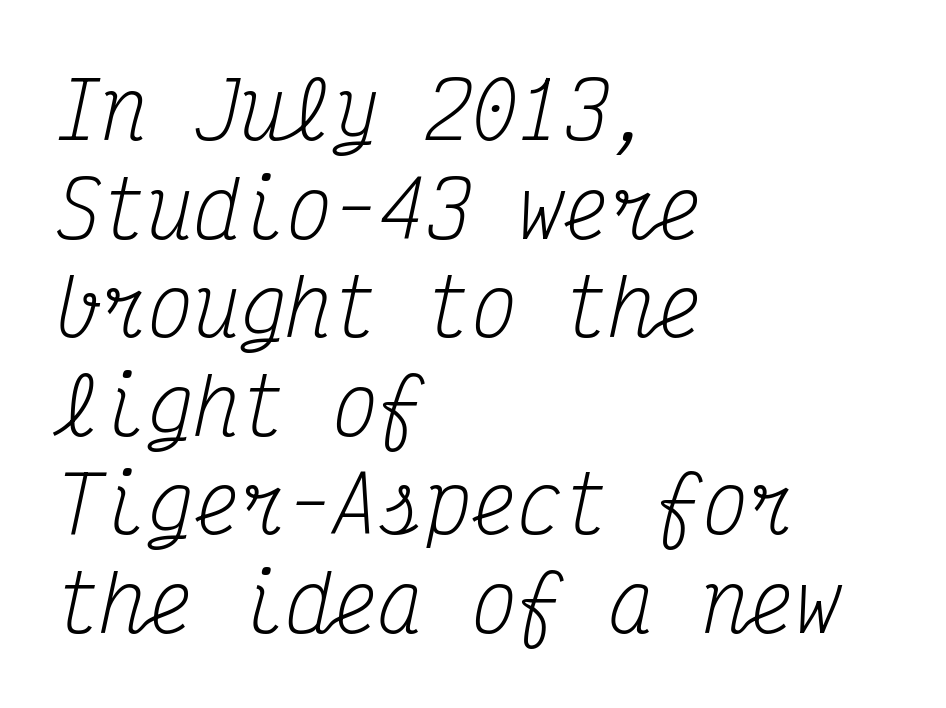
Rule under the text: the space is simply empty. Does the copy run flush right? No — it runs flush left. Each letter, wide or thin by design, is forced into the same width here. The typeface has the unassuming heft of standard copy or less.
